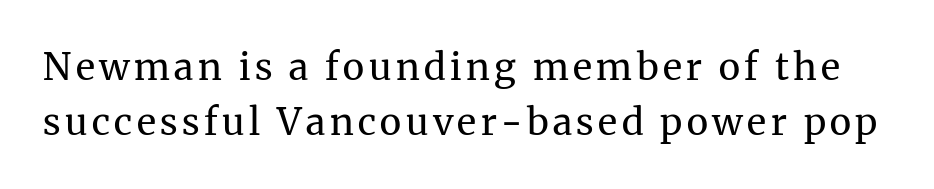
The image shows 37 px regular-weight serif type, upright; set normal line spacing (1.48x), not underlined; medium stroke contrast and a medium x-height.
